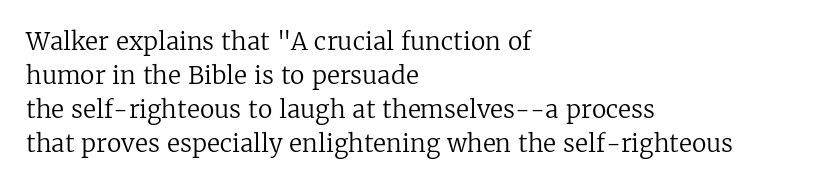
{"italic": "no", "bold": "no", "underline": "no", "align": "left", "line_spacing": "normal", "line_spacing_ratio": 1.41, "letter_spacing": "normal", "letter_spacing_em": 0.0, "glyph_px": 24}
